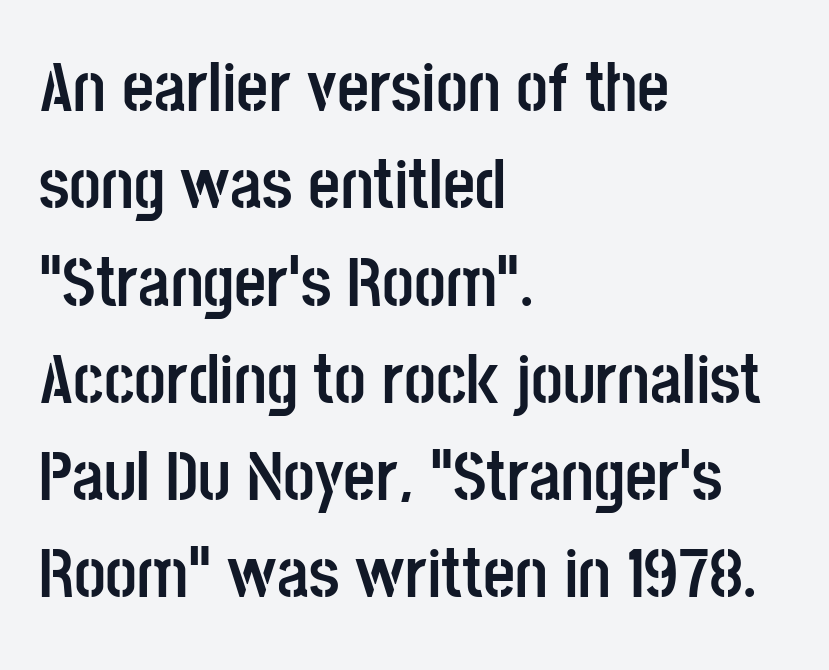
The image shows 70 px semibold, condensed sans-serif type, upright; set left-aligned, normal line spacing (1.39x), normal letter spacing, not underlined; low stroke contrast and a large x-height.
